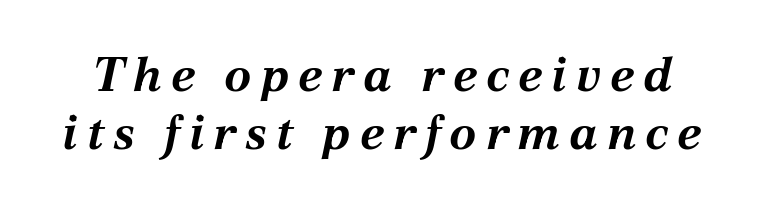
Q: Is the text bold? A: Yes.
Q: Is the text italic (slanted)? A: Yes, it leans right by about 12 degrees.
Q: Is the text underlined? A: No.
Q: Width (condensed, normal, or wide)? A: Normal.
Q: Stroke contrast? A: Medium.
Q: x-height? A: Medium.
Q: Monospaced? A: No.
